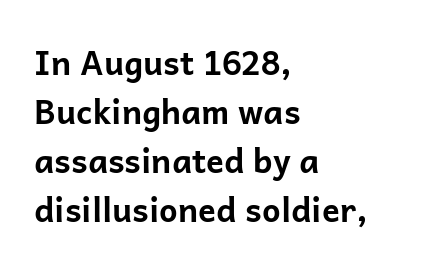
The image shows 33 px bold sans-serif type, upright; set left-aligned, normal line spacing (1.48x), normal letter spacing, not underlined; low stroke contrast and a medium x-height.
